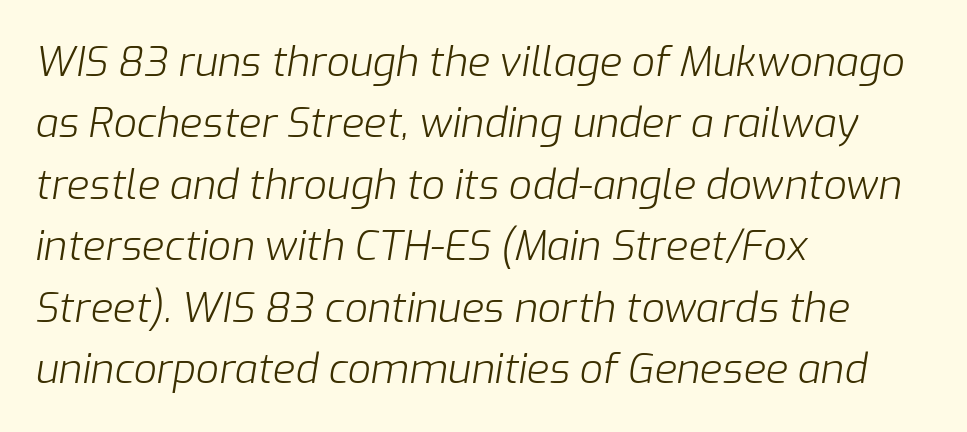
{"italic": "yes", "lean": "right", "slant_degrees": 9, "bold": "no", "weight": "light", "width": "normal", "stroke_contrast": "low", "x_height": "medium", "monospaced": "no", "underline": "no", "align": "left", "line_spacing": "normal", "line_spacing_ratio": 1.5, "letter_spacing": "normal", "letter_spacing_em": 0.0, "glyph_px": 41}
